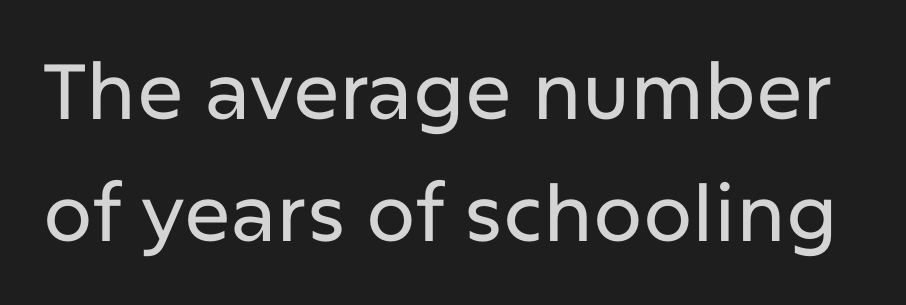
These lines were composed using upright roman letters. Does the leading feel generous? No, just average. Think of a printed novel: that variable character pitch is what you see here. Typographically, this falls in the sans-serif category. The passage shown has conventional tracking throughout.
